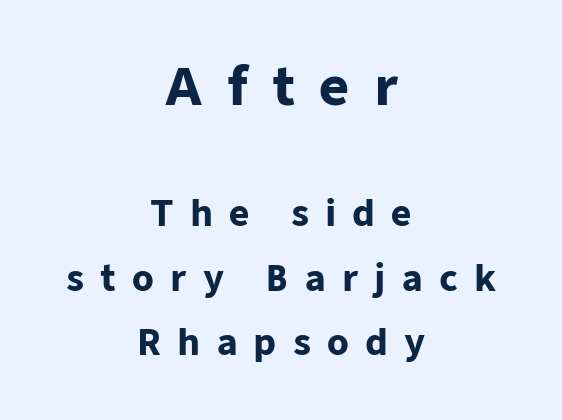
In terms of letterform style, serifs are entirely absent. Character widths vary here, with narrow letters taking less room than wide ones. These words are printed bold, with thick strokes throughout. The whitespace from short lines is split evenly between both sides. Letters rest on an invisible, unmarked baseline.
